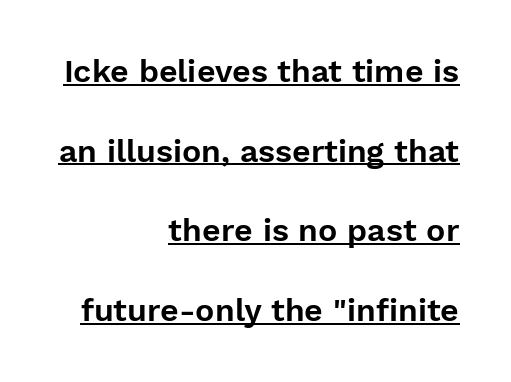
The image shows 32 px sans-serif type, upright; set right-aligned, loose line spacing (2.49x), normal letter spacing, underlined; low stroke contrast and a medium x-height.
